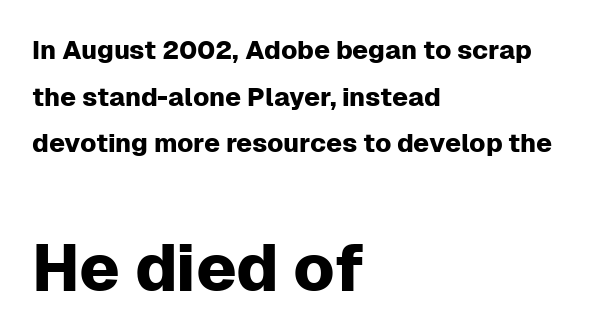
Size contrast runs from small at the top to large at the bottom. Posture: straight, roman, zero tilt. This sample has the flowing, uneven cadence of proportional lettering. The space beneath each line is pristine and unruled.
